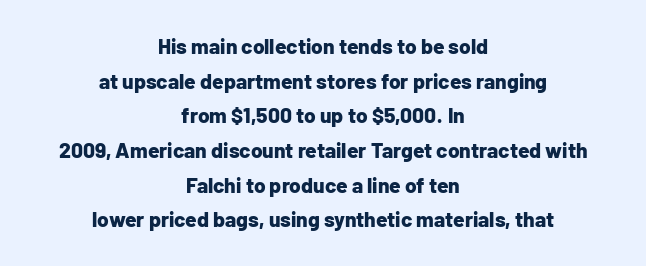
Q: Is the text bold? A: Yes.
Q: Is the text italic (slanted)? A: No, it is upright.
Q: Is the text underlined? A: No.
Q: How is the paragraph aligned? A: Centered.
Q: Is the spacing between letters normal or unusually wide? A: Normal.
Q: Is the spacing between lines tight, normal or loose? A: Normal.
